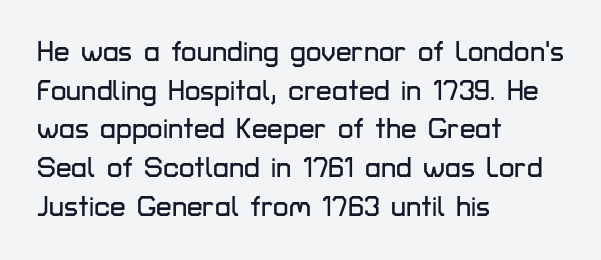
Leftover space on each line is placed entirely after the last word. Grotesque or geometric, the face here clearly has no serifs. Notice how the stems are strictly vertical — no italics here. The gap between lines stays unmarked. The face used here is proportionally spaced, like ordinary book or web type. The vertical gap from one line to the next is medium.
